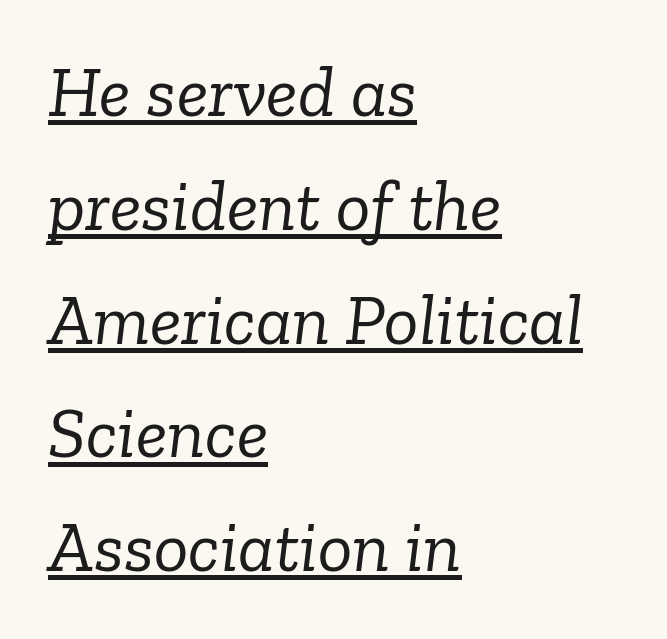
{"serif": "yes", "italic": "yes", "lean": "right", "slant_degrees": 6, "bold": "no", "weight": "light", "width": "normal", "stroke_contrast": "low", "x_height": "medium", "monospaced": "no", "underline": "yes", "align": "left", "line_spacing": "normal", "line_spacing_ratio": 1.58, "letter_spacing": "normal", "letter_spacing_em": 0.0, "glyph_px": 72}
